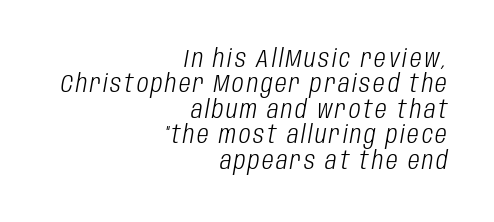
Only glyphs here, with clear space below each row. The passage shown stacks its lines with hardly any gap. Looking at the ascenders, they clearly lean. Horizontal alignment here is rightward, an uncommon choice for prose.
